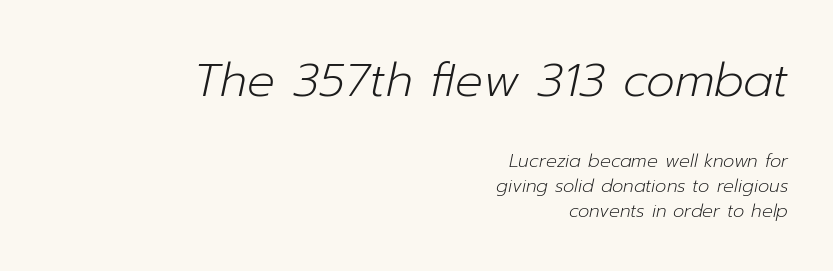
Q: Is the text bold? A: No.
Q: Is the text italic (slanted)? A: Yes, it leans right by about 12 degrees.
Q: Is the text underlined? A: No.
Q: How is the paragraph aligned? A: Right-aligned.
Q: Is the spacing between letters normal or unusually wide? A: Normal.
Q: Is the spacing between lines tight, normal or loose? A: Normal.
Q: Which block of text is set in a larger size, the first (top) or the second (bottom)? A: The first (top) one.
Q: Width (condensed, normal, or wide)? A: Normal.
Q: Stroke contrast? A: Low.
Q: x-height? A: Medium.
Q: Monospaced? A: No.
